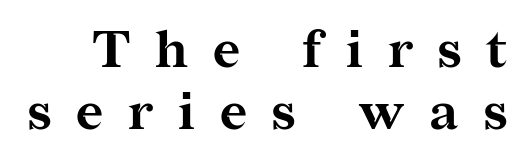
Q: Is the text bold? A: Yes.
Q: Is the text italic (slanted)? A: No, it is upright.
Q: Is the typeface a serif or a sans-serif typeface? A: Serif.
Q: Is the text underlined? A: No.
Q: Is the spacing between letters normal or unusually wide? A: Unusually wide.
Q: Width (condensed, normal, or wide)? A: Normal.
Q: Stroke contrast? A: Medium.
Q: x-height? A: Medium.
Q: Monospaced? A: No.
